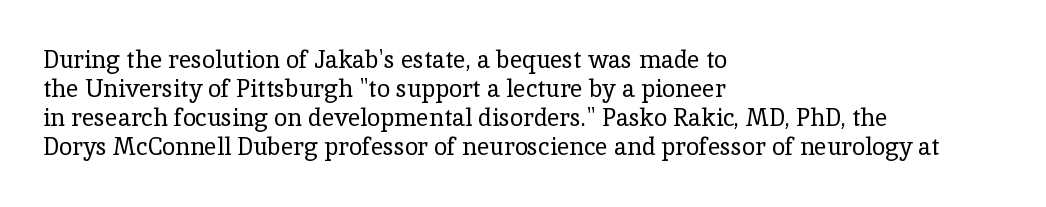
Q: Is the text bold? A: No.
Q: Is the text italic (slanted)? A: No, it is upright.
Q: Is the text underlined? A: No.
Q: How is the paragraph aligned? A: Left-aligned.
Q: Is the spacing between letters normal or unusually wide? A: Normal.
